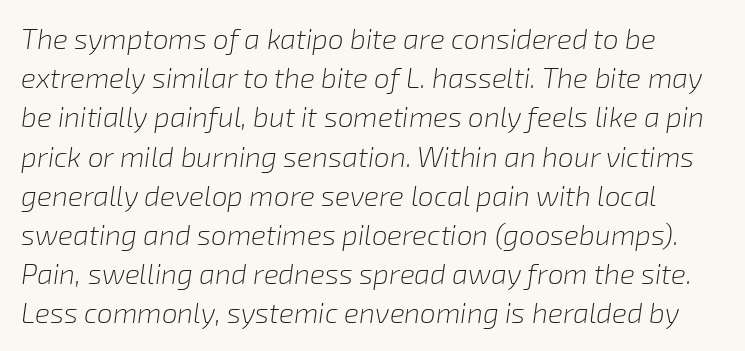
Leading matches the norm, producing a regular column. The font sits on the lighter half of the weight spectrum, regular included. The horizontal fit of the characters is conventional and even. The foot of each line stays bare and open. Think of a printed novel: that variable character pitch is what you see here.
